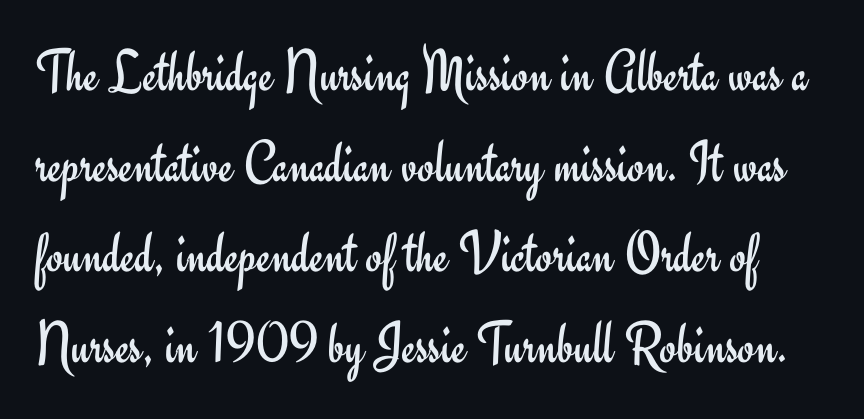
Q: Is the text bold? A: No.
Q: Is the text italic (slanted)? A: Yes.
Q: Is the typeface a serif or a sans-serif typeface? A: Sans-serif.
Q: Is the text underlined? A: No.
Q: Is the spacing between letters normal or unusually wide? A: Normal.
Q: Is the spacing between lines tight, normal or loose? A: Normal.
Q: Width (condensed, normal, or wide)? A: Normal.
Q: Stroke contrast? A: Low.
Q: x-height? A: Small.
Q: Monospaced? A: No.
